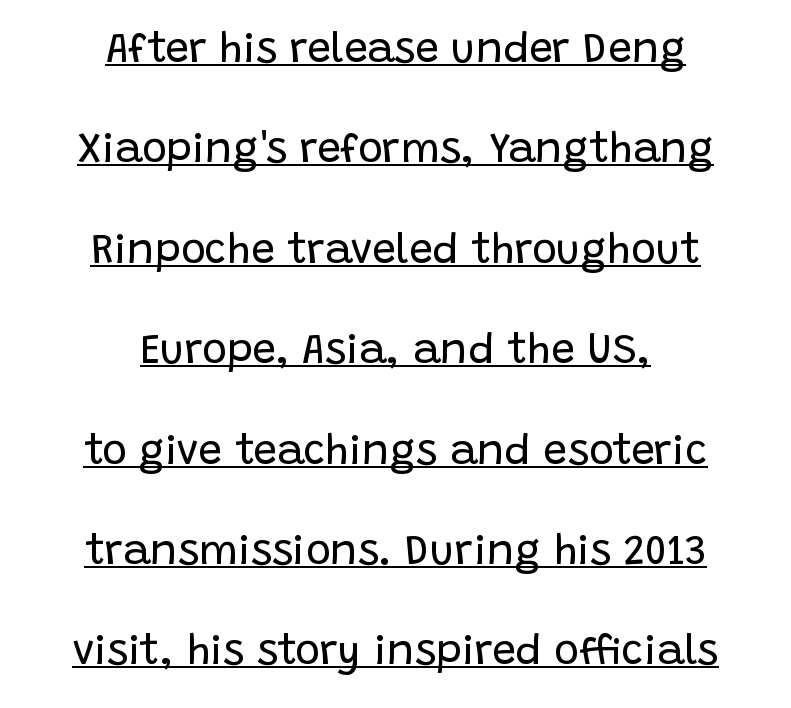
{"serif": "no", "italic": "no", "bold": "no", "weight": "regular", "width": "normal", "stroke_contrast": "low", "x_height": "large", "monospaced": "no", "underline": "yes", "align": "center", "line_spacing": "loose", "line_spacing_ratio": 2.39, "letter_spacing": "normal", "letter_spacing_em": 0.0, "glyph_px": 42}
